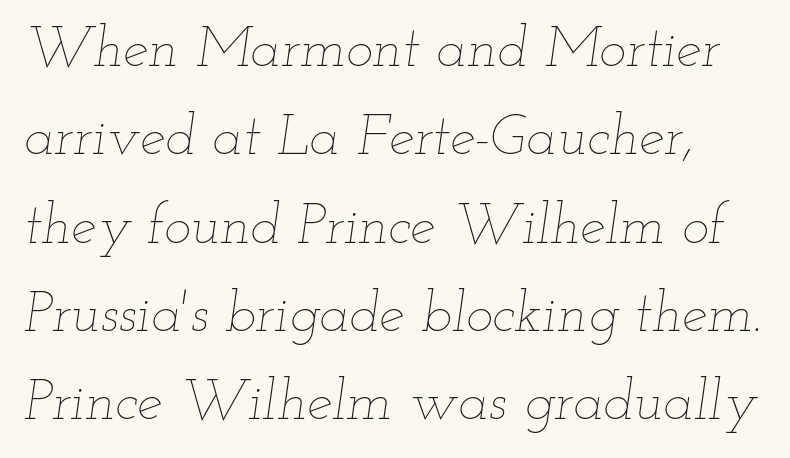
Q: Is the text bold? A: No.
Q: Is the text italic (slanted)? A: Yes, it leans right by about 12 degrees.
Q: Is the text underlined? A: No.
Q: Is the spacing between letters normal or unusually wide? A: Normal.
Q: Is the spacing between lines tight, normal or loose? A: Normal.
Q: Width (condensed, normal, or wide)? A: Wide.
Q: Stroke contrast? A: Low.
Q: x-height? A: Small.
Q: Monospaced? A: No.
